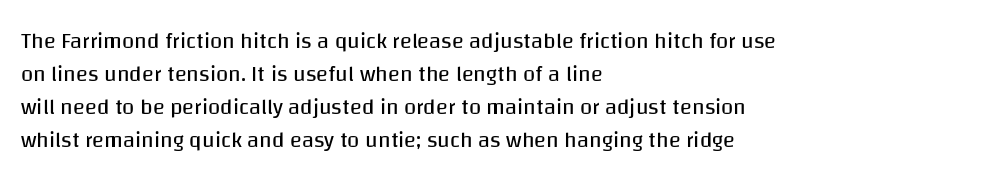
Q: Is the text bold? A: No.
Q: Is the text italic (slanted)? A: No, it is upright.
Q: Is the text underlined? A: No.
Q: How is the paragraph aligned? A: Left-aligned.
Q: Is the spacing between letters normal or unusually wide? A: Normal.
Q: Is the spacing between lines tight, normal or loose? A: Normal.
